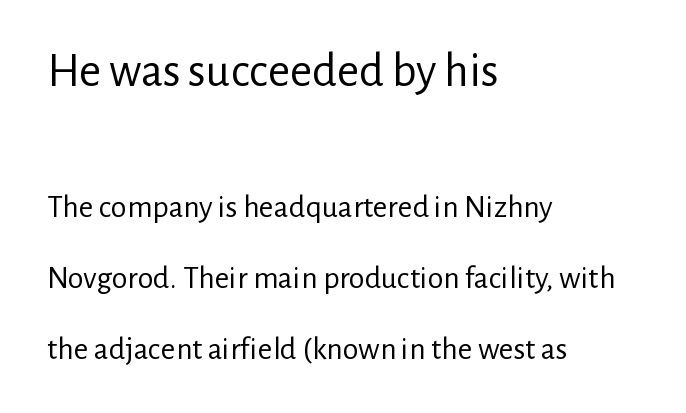
The strip under each line holds only bare page. Observe the ordinary spacing: letters are neighbours, not strangers. Is the lower block the larger one? No — the upper block carries the bigger type. Compared with typical paragraphs, the rows here are farther apart. Is this a heavy cut? Hardly; it is regular or lighter.
